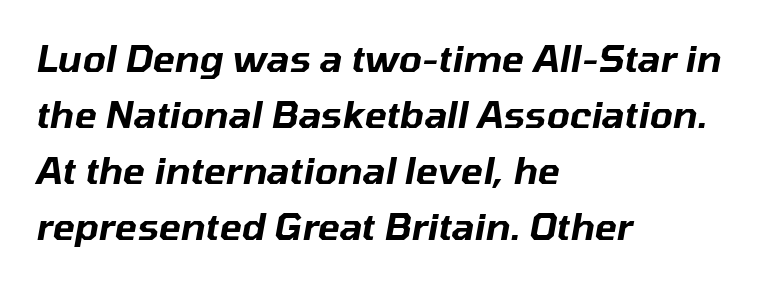
Q: Is the text italic (slanted)? A: Yes, it leans right by about 10 degrees.
Q: Is the text underlined? A: No.
Q: How is the paragraph aligned? A: Left-aligned.
Q: Is the spacing between letters normal or unusually wide? A: Normal.
Q: Is the spacing between lines tight, normal or loose? A: Normal.
Q: Width (condensed, normal, or wide)? A: Normal.
Q: Stroke contrast? A: Low.
Q: x-height? A: Medium.
Q: Monospaced? A: No.
